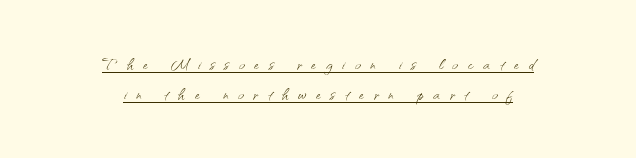
Q: Is the text bold? A: No.
Q: Is the text italic (slanted)? A: Yes.
Q: Is the text underlined? A: Yes.
Q: How is the paragraph aligned? A: Centered.
Q: Is the spacing between letters normal or unusually wide? A: Unusually wide.
Q: Is the spacing between lines tight, normal or loose? A: Normal.
